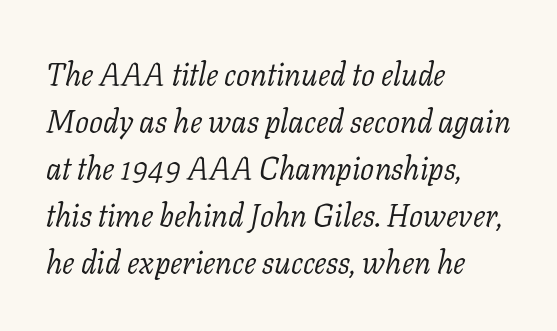
Q: Is the text bold? A: No.
Q: Is the text italic (slanted)? A: Yes, it leans right by about 11 degrees.
Q: Is the typeface a serif or a sans-serif typeface? A: Serif.
Q: Is the text underlined? A: No.
Q: How is the paragraph aligned? A: Left-aligned.
Q: Is the spacing between letters normal or unusually wide? A: Normal.
Q: Is the spacing between lines tight, normal or loose? A: Normal.
Q: Width (condensed, normal, or wide)? A: Normal.
Q: Stroke contrast? A: Low.
Q: x-height? A: Medium.
Q: Monospaced? A: No.
